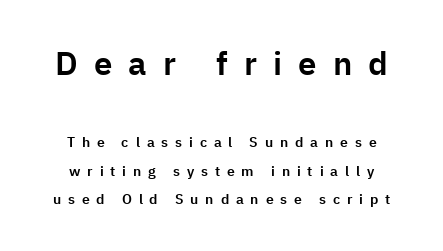
{"serif": "no", "italic": "no", "width": "normal", "stroke_contrast": "low", "x_height": "medium", "monospaced": "no", "underline": "no", "align": "center", "line_spacing": "loose", "line_spacing_ratio": 2.03, "letter_spacing": "wide", "letter_spacing_em": 0.49, "larger_block": "first", "size_ratio": 2.36, "glyph_px": 33}
